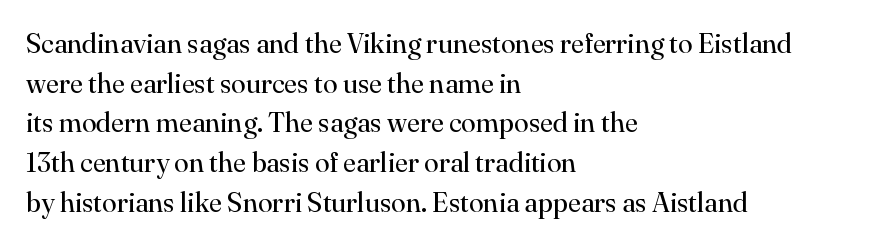
Notice how descenders clear the ascenders below comfortably — that's standard leading. Inter-character spacing is left at the font's built-in metrics. Bare-footed words on every line. The strokes are not fattened; the text isn't bold. A student would call this left alignment; a typographer would say flush left, rag right.
